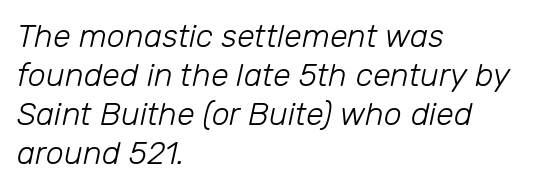
Heft: none added — not bold. Unmarked baselines from the first word to the last. The lines are quadded left. Note the varied advance widths — an 'i' is clearly narrower than an 'm'. The whole block is typeset with a tilt.
